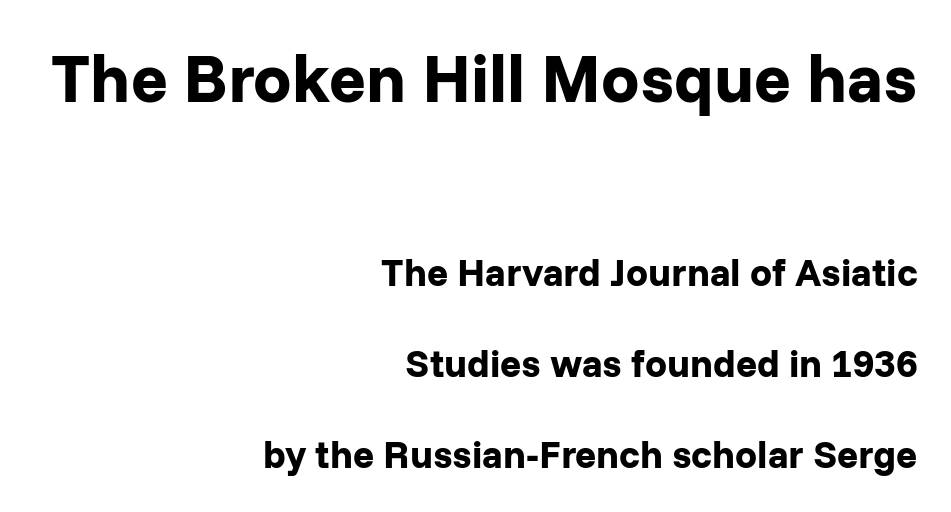
The image shows 68 px bold sans-serif type, upright; set right-aligned, loose line spacing (2.33x), normal letter spacing, not underlined; the first (top) block is 1.74x larger; low stroke contrast and a medium x-height.
